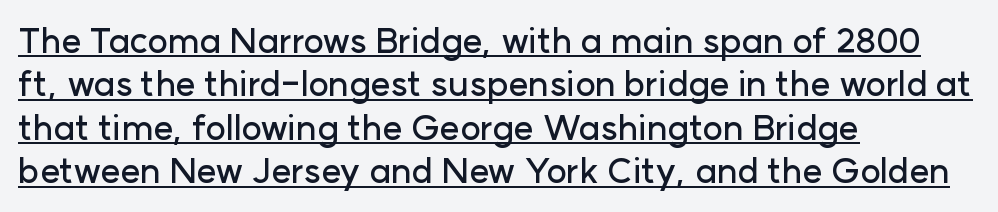
The image shows 35 px sans-serif type, upright; set left-aligned, line spacing 1.24x, normal letter spacing, underlined; low stroke contrast and a medium x-height.
